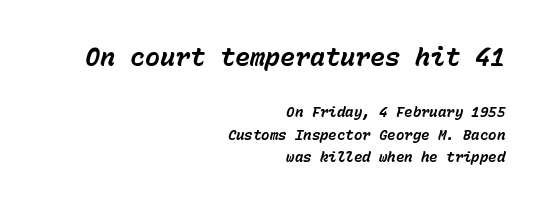
The image shows 25 px bold type, italic (leaning right); set right-aligned, normal line spacing (1.63x), normal letter spacing, not underlined; the first (top) block is 1.79x larger.
